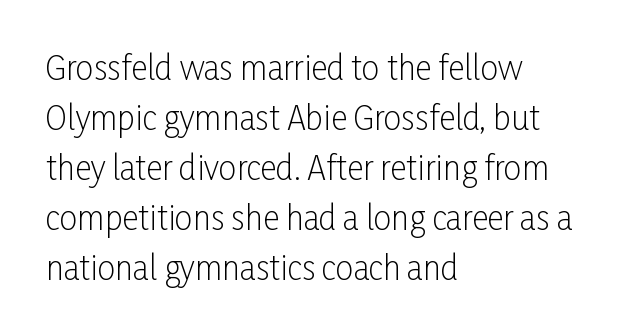
The glyphs in this specimen are sans serif. Is the letter spacing exaggerated? No — it looks like the ordinary default. Varying glyph widths throughout — classic text-font behaviour. Vertical strokes here are truly vertical.
